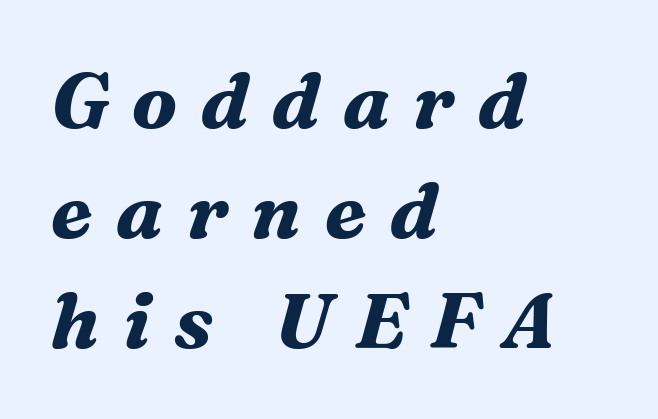
Q: Is the text bold? A: Yes.
Q: Is the text italic (slanted)? A: Yes, it leans right by about 16 degrees.
Q: Is the typeface a serif or a sans-serif typeface? A: Serif.
Q: Is the text underlined? A: No.
Q: How is the paragraph aligned? A: Left-aligned.
Q: Is the spacing between letters normal or unusually wide? A: Unusually wide.
Q: Is the spacing between lines tight, normal or loose? A: Normal.
Q: Width (condensed, normal, or wide)? A: Normal.
Q: Stroke contrast? A: Medium.
Q: x-height? A: Medium.
Q: Monospaced? A: No.
